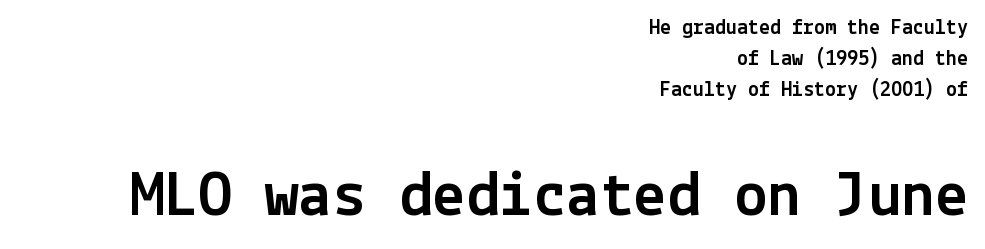
{"serif": "no", "italic": "no", "width": "normal", "x_height": "medium", "underline": "no", "align": "right", "line_spacing": "normal", "line_spacing_ratio": 1.41, "letter_spacing": "normal", "letter_spacing_em": 0.0, "larger_block": "second", "size_ratio": 3.05, "glyph_px": 67}
